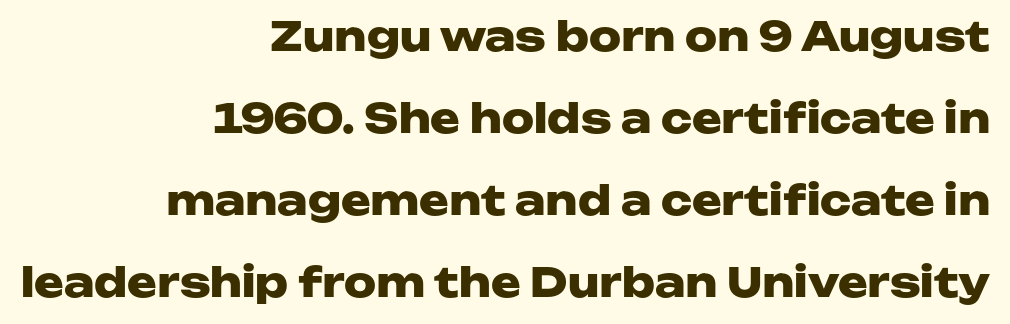
The image shows 40 px heavy, wide sans-serif type, upright; set right-aligned, loose line spacing (2.05x), normal letter spacing, not underlined; low stroke contrast and a medium x-height.
